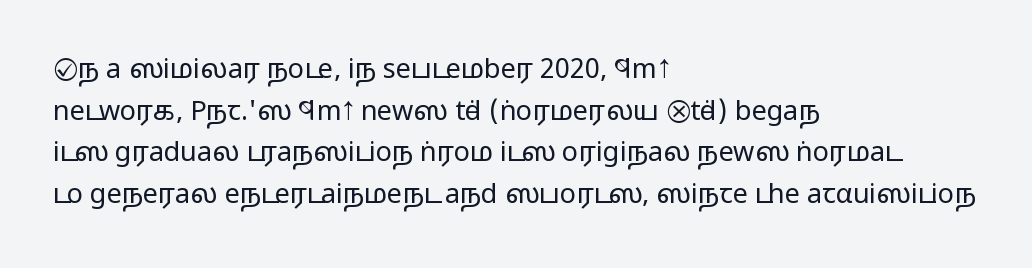
{"italic": "no", "bold": "no", "underline": "no", "align": "left", "line_spacing": "normal", "line_spacing_ratio": 1.54, "letter_spacing": "normal", "letter_spacing_em": 0.0, "glyph_px": 27}
